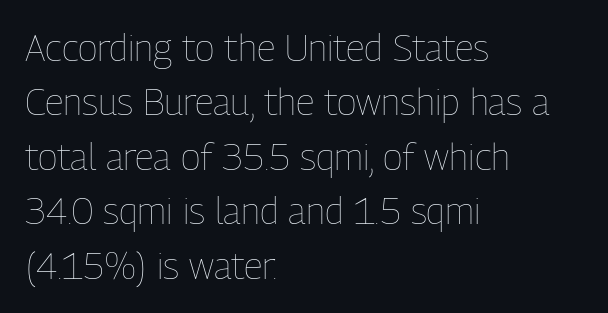
{"italic": "no", "bold": "no", "weight": "thin", "width": "condensed", "stroke_contrast": "low", "x_height": "medium", "monospaced": "no", "underline": "no", "align": "left", "line_spacing": "normal", "line_spacing_ratio": 1.47, "letter_spacing": "normal", "letter_spacing_em": 0.0, "glyph_px": 37}
